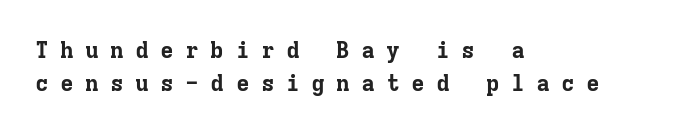
Q: Is the text bold? A: Yes.
Q: Is the text italic (slanted)? A: No, it is upright.
Q: Is the text underlined? A: No.
Q: How is the paragraph aligned? A: Left-aligned.
Q: Is the spacing between letters normal or unusually wide? A: Unusually wide.
Q: Is the spacing between lines tight, normal or loose? A: Normal.
